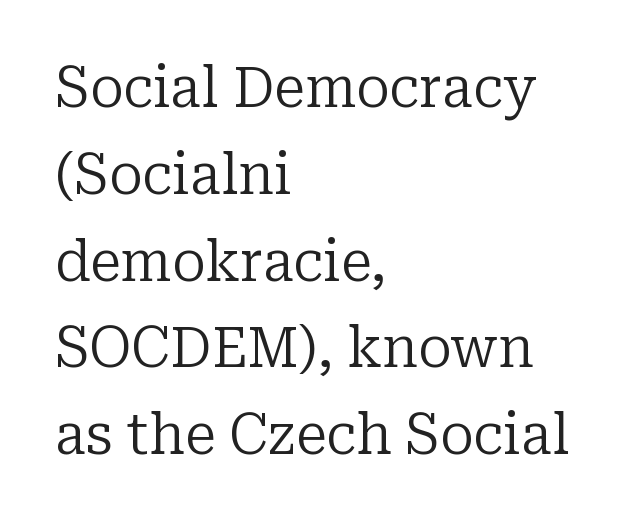
In terms of letterspacing, this is plain default setting. Caption: face not bold, strokes unweighted. Anything drawn beneath the words? Only blank space. You could not count columns in this text — the font is proportionally spaced. Every stem runs plumb, perpendicular to the baseline.
